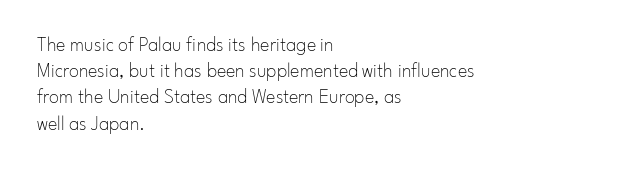
{"italic": "no", "bold": "no", "underline": "no", "align": "left", "line_spacing": "normal", "line_spacing_ratio": 1.31, "letter_spacing": "normal", "letter_spacing_em": 0.0, "glyph_px": 20}
